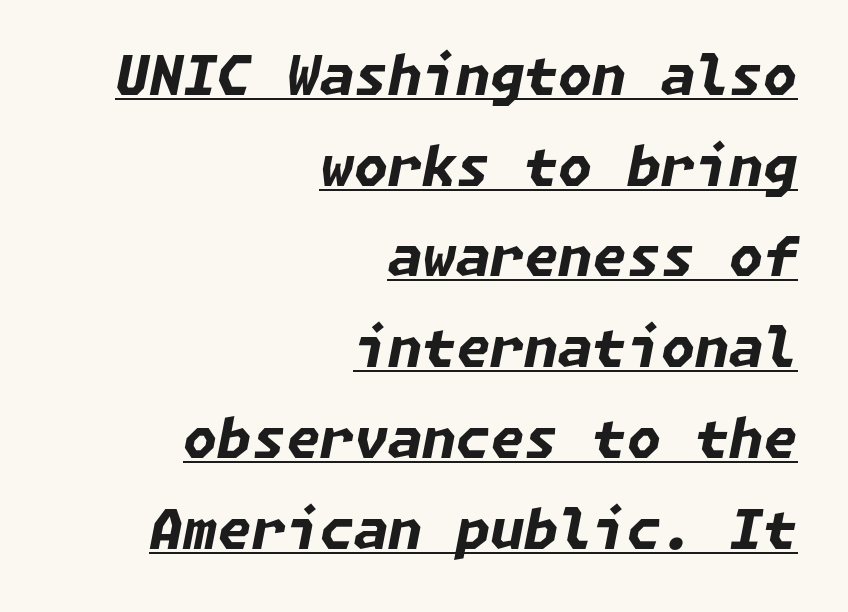
{"italic": "yes", "lean": "right", "slant_degrees": 11, "bold": "yes", "weight": "bold", "width": "normal", "stroke_contrast": "low", "x_height": "medium", "underline": "yes", "align": "right", "line_spacing": "normal", "line_spacing_ratio": 1.65, "letter_spacing": "normal", "letter_spacing_em": 0.0, "glyph_px": 55}
